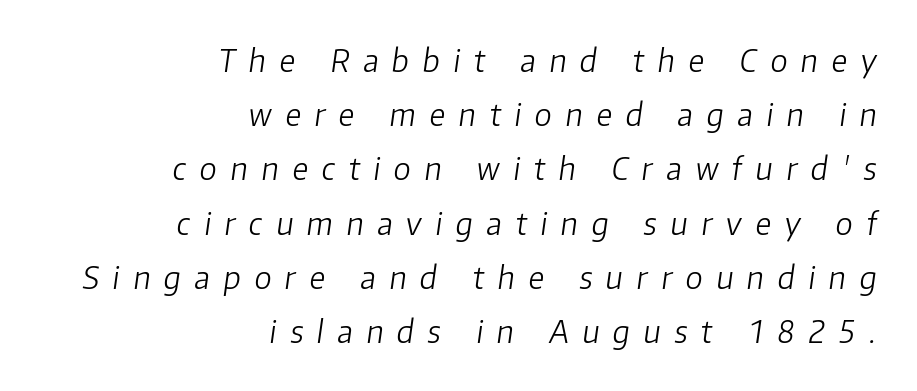
The image shows 31 px light type, italic (leaning right); set right-aligned, line spacing 1.75x, unusually wide letter spacing (+0.44 em), not underlined; low stroke contrast and a medium x-height.
